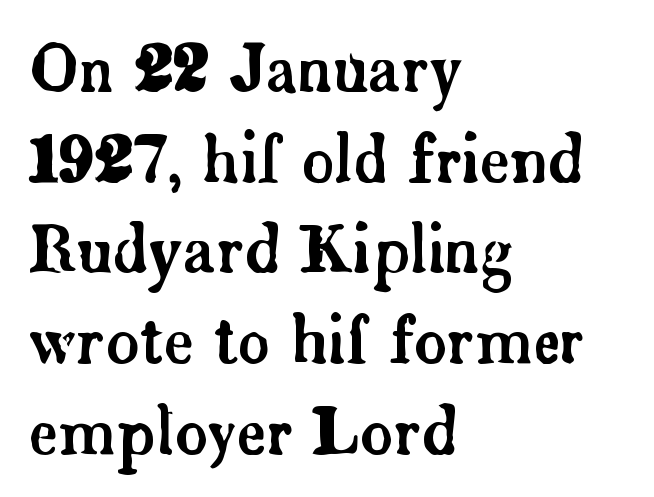
The image shows 63 px serif type, upright; set left-aligned, normal line spacing (1.44x), normal letter spacing, not underlined; low stroke contrast and a small x-height.
